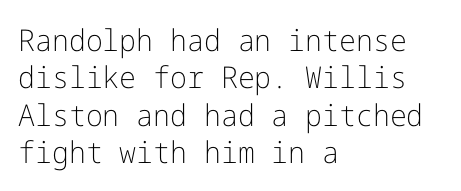
The image shows 30 px light sans-serif type, upright; set left-aligned, normal line spacing (1.25x), normal letter spacing, not underlined; low stroke contrast and a medium x-height.
